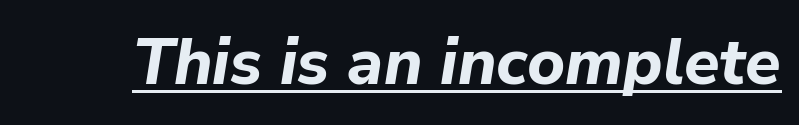
Q: Is the text bold? A: Yes.
Q: Is the text italic (slanted)? A: Yes, it leans right by about 9 degrees.
Q: Is the text underlined? A: Yes.
Q: Is the spacing between letters normal or unusually wide? A: Normal.
Q: Width (condensed, normal, or wide)? A: Normal.
Q: Stroke contrast? A: Low.
Q: x-height? A: Medium.
Q: Monospaced? A: No.
